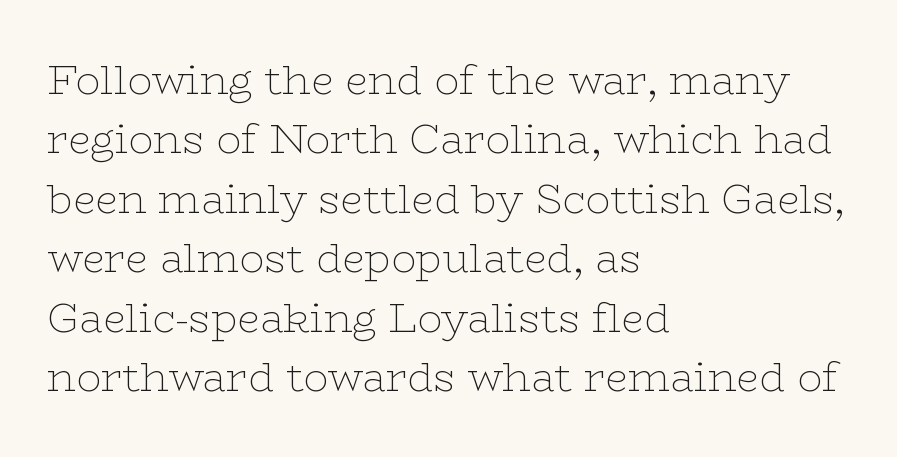
The image shows 41 px thin, wide serif type, upright; set left-aligned, normal line spacing (1.45x), normal letter spacing, not underlined; low stroke contrast and a medium x-height.
